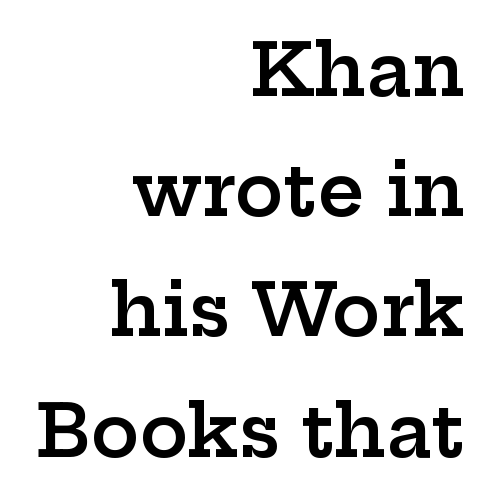
{"serif": "yes", "italic": "no", "bold": "semi", "weight": "semibold", "width": "wide", "stroke_contrast": "low", "x_height": "medium", "monospaced": "no", "underline": "no", "align": "right", "line_spacing": "normal", "line_spacing_ratio": 1.67, "letter_spacing": "normal", "letter_spacing_em": 0.0, "glyph_px": 72}
